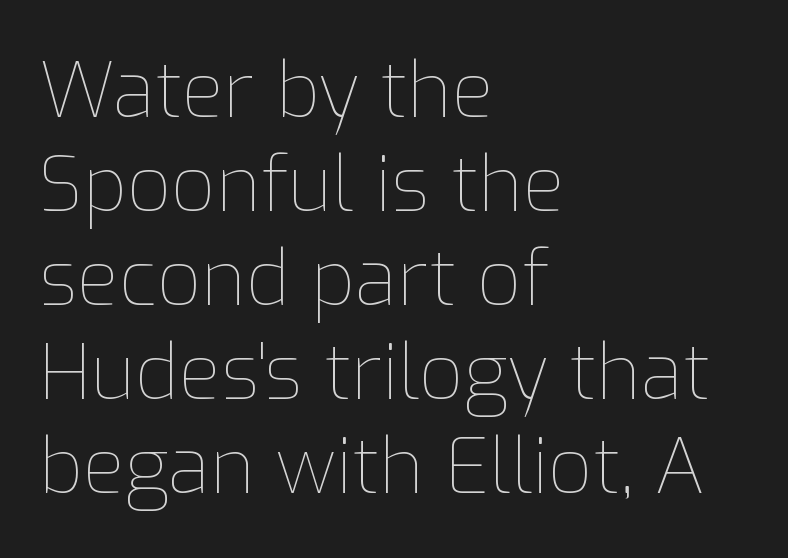
{"italic": "no", "bold": "no", "weight": "thin", "width": "normal", "stroke_contrast": "low", "x_height": "medium", "monospaced": "no", "underline": "no", "align": "left", "line_spacing_ratio": 1.22, "letter_spacing": "normal", "letter_spacing_em": 0.0, "glyph_px": 77}
